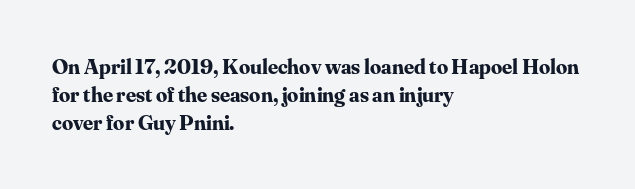
{"italic": "no", "bold": "yes", "underline": "no", "align": "left", "line_spacing": "normal", "line_spacing_ratio": 1.28, "letter_spacing": "normal", "letter_spacing_em": 0.0, "glyph_px": 22}
